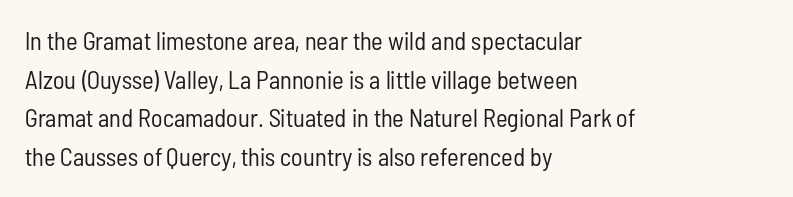
{"italic": "no", "bold": "no", "underline": "no", "align": "left", "line_spacing": "normal", "line_spacing_ratio": 1.55, "letter_spacing": "normal", "letter_spacing_em": 0.0, "glyph_px": 25}
